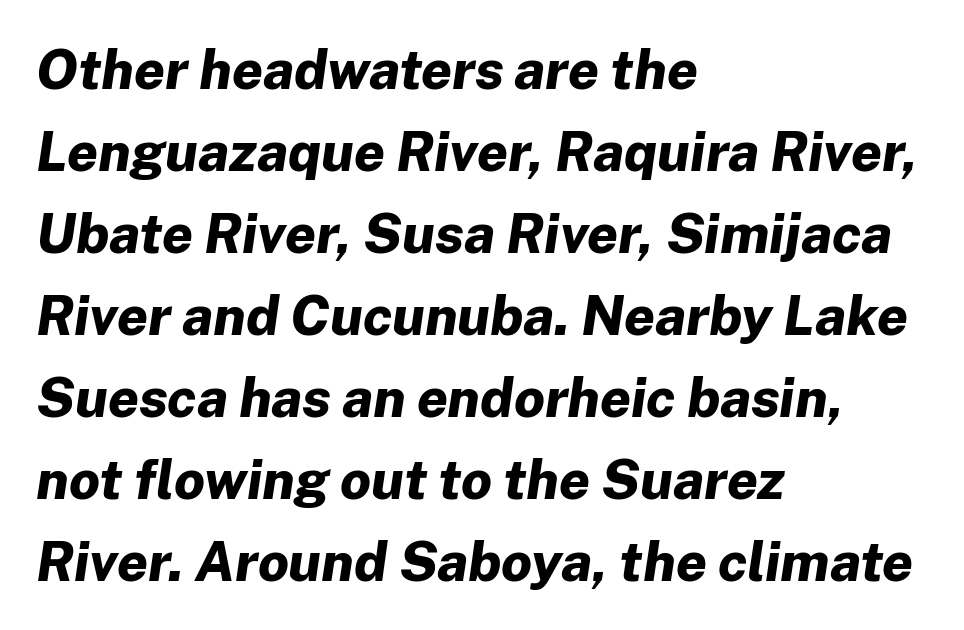
{"italic": "yes", "lean": "right", "slant_degrees": 8, "bold": "yes", "weight": "bold", "width": "normal", "stroke_contrast": "low", "x_height": "medium", "monospaced": "no", "underline": "no", "align": "left", "line_spacing": "normal", "line_spacing_ratio": 1.49, "letter_spacing": "normal", "letter_spacing_em": 0.0, "glyph_px": 55}
